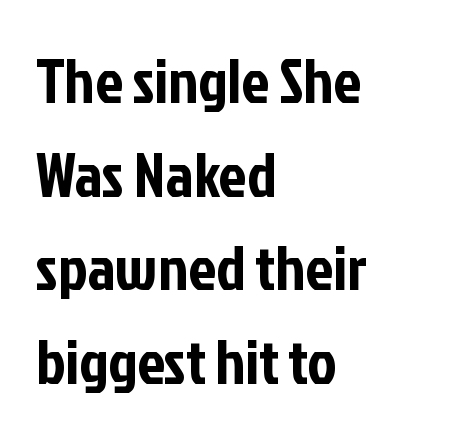
Q: Is the text italic (slanted)? A: No, it is upright.
Q: Is the typeface a serif or a sans-serif typeface? A: Sans-serif.
Q: Is the text underlined? A: No.
Q: How is the paragraph aligned? A: Left-aligned.
Q: Is the spacing between letters normal or unusually wide? A: Normal.
Q: Is the spacing between lines tight, normal or loose? A: Normal.
Q: Width (condensed, normal, or wide)? A: Condensed.
Q: Stroke contrast? A: Low.
Q: x-height? A: Medium.
Q: Monospaced? A: No.
